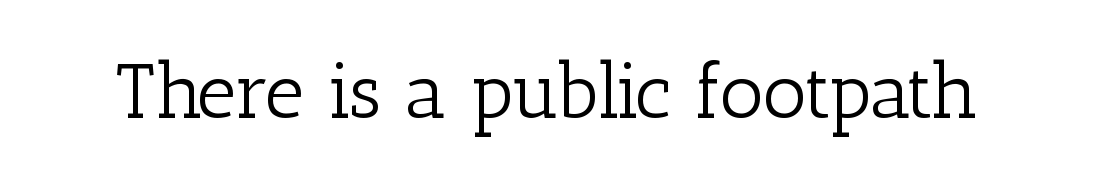
{"serif": "yes", "italic": "no", "bold": "no", "weight": "light", "width": "normal", "stroke_contrast": "low", "x_height": "medium", "monospaced": "no", "underline": "no", "letter_spacing": "normal", "letter_spacing_em": 0.0, "glyph_px": 77}
